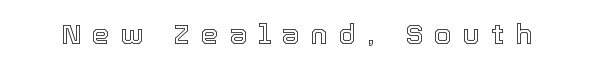
The baseline area is clear. This sample uses expanded letter spacing, leaving extra air between glyphs. Posture: vertical. Proportional: the letters do not fall into vertical columns.
